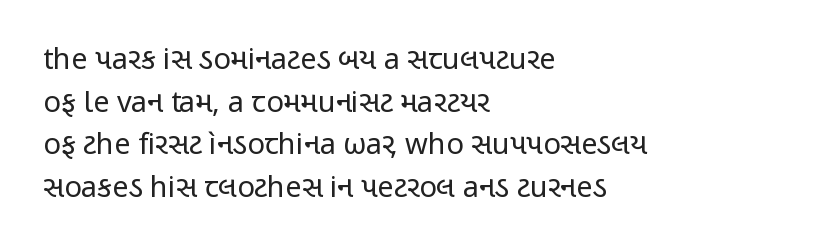
The image shows 29 px regular-weight, condensed sans-serif type, upright; set left-aligned, normal line spacing (1.47x), normal letter spacing, not underlined; low stroke contrast and a medium x-height.
